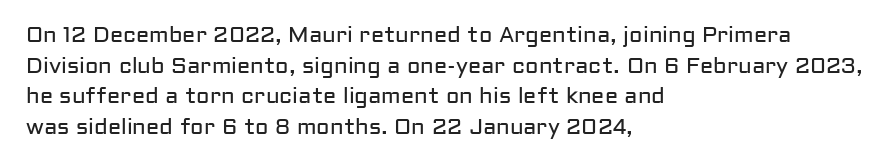
The image shows 22 px text type, upright; set left-aligned, normal line spacing (1.39x), normal letter spacing, not underlined.
